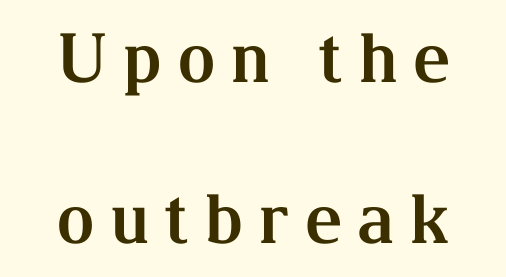
Q: Is the text bold? A: Yes.
Q: Is the text italic (slanted)? A: No, it is upright.
Q: Is the typeface a serif or a sans-serif typeface? A: Serif.
Q: Is the text underlined? A: No.
Q: How is the paragraph aligned? A: Centered.
Q: Is the spacing between letters normal or unusually wide? A: Unusually wide.
Q: Is the spacing between lines tight, normal or loose? A: Loose.
Q: Width (condensed, normal, or wide)? A: Normal.
Q: Stroke contrast? A: Medium.
Q: x-height? A: Medium.
Q: Monospaced? A: No.
